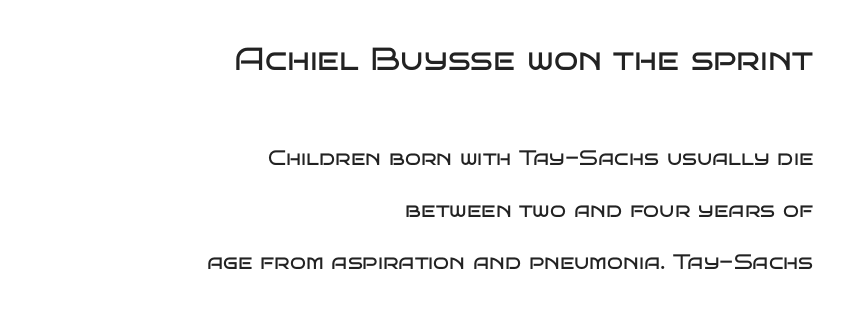
Descenders are the only things crossing below the line. This is not heavy type; no bold has been used. This sample uses plain, unmodified letter spacing. Is there any slant? The stems are plumb. Caption: upper text group enlarged, lower text group reduced.
